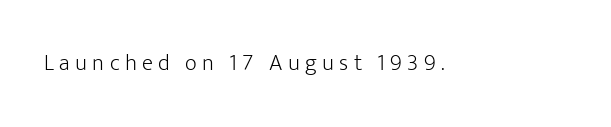
Q: Is the text bold? A: No.
Q: Is the text italic (slanted)? A: No, it is upright.
Q: Is the text underlined? A: No.
Q: Is the spacing between letters normal or unusually wide? A: Unusually wide.
